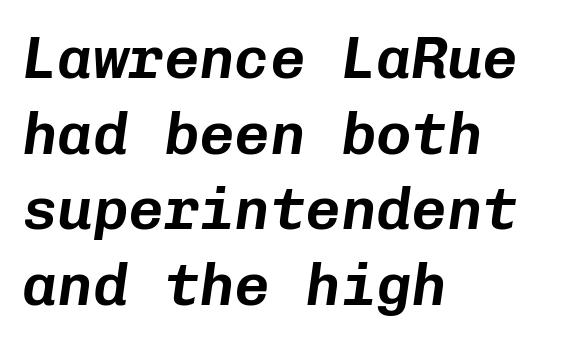
Q: Is the text italic (slanted)? A: Yes, it leans right by about 8 degrees.
Q: Is the text underlined? A: No.
Q: How is the paragraph aligned? A: Left-aligned.
Q: Is the spacing between letters normal or unusually wide? A: Normal.
Q: Is the spacing between lines tight, normal or loose? A: Normal.
Q: Width (condensed, normal, or wide)? A: Normal.
Q: Stroke contrast? A: Low.
Q: x-height? A: Medium.
Q: Monospaced? A: Yes.
